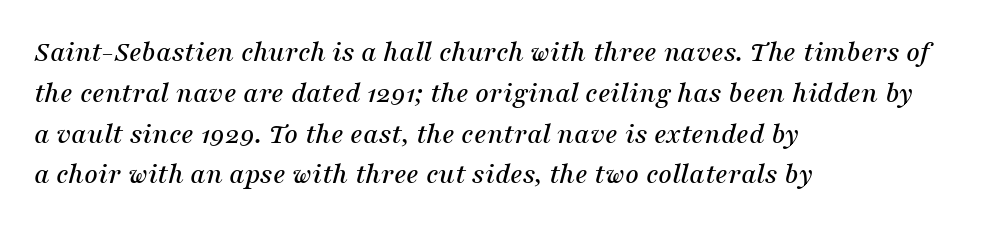
{"serif": "yes", "italic": "yes", "lean": "right", "slant_degrees": 16, "width": "normal", "stroke_contrast": "medium", "x_height": "medium", "monospaced": "no", "underline": "no", "align": "left", "line_spacing": "normal", "line_spacing_ratio": 1.36, "letter_spacing": "normal", "letter_spacing_em": 0.0, "glyph_px": 30}
